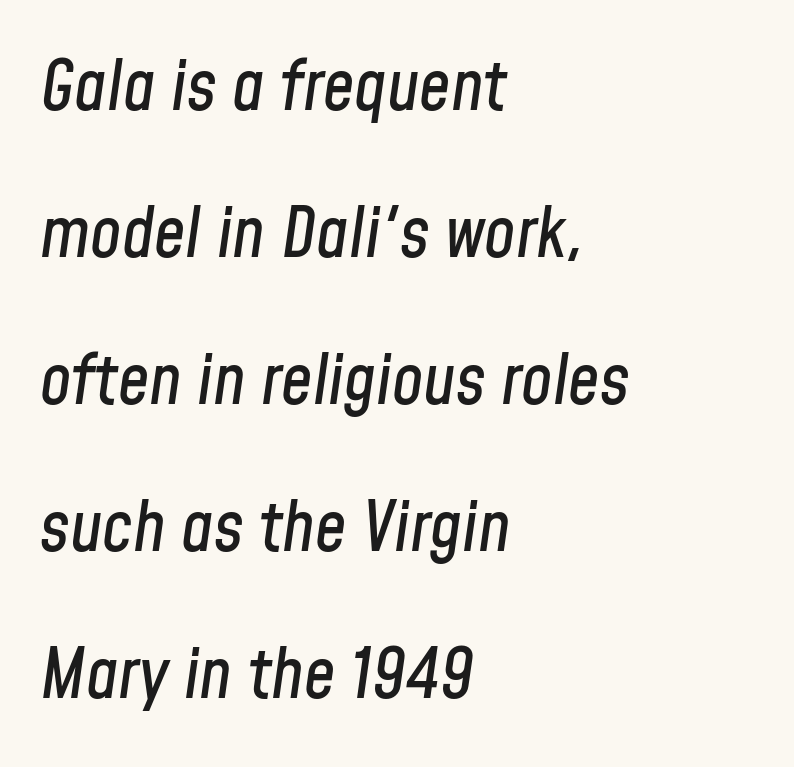
Q: Is the text italic (slanted)? A: Yes, it leans right by about 8 degrees.
Q: Is the text underlined? A: No.
Q: How is the paragraph aligned? A: Left-aligned.
Q: Is the spacing between letters normal or unusually wide? A: Normal.
Q: Is the spacing between lines tight, normal or loose? A: Loose.
Q: Width (condensed, normal, or wide)? A: Condensed.
Q: Stroke contrast? A: Low.
Q: x-height? A: Medium.
Q: Monospaced? A: No.
